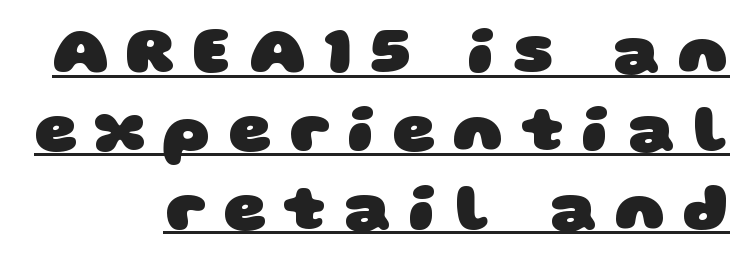
If you drew a ruler down the right edge, every line would touch it. The rendering uses the underline text-decoration. The rendering shows plain stroke endings on the letterforms — a sans-serif design. The face used here is proportionally spaced, like ordinary book or web type. Between one letter and the next there's a generous, obvious gap. Stroke thickness is high; the sample reads as a true bold.
